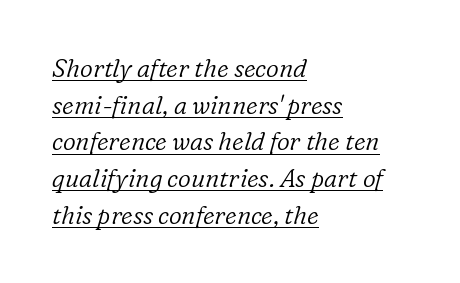
{"italic": "yes", "lean": "right", "slant_degrees": 16, "bold": "no", "underline": "yes", "align": "left", "line_spacing": "normal", "line_spacing_ratio": 1.47, "letter_spacing": "normal", "letter_spacing_em": 0.0, "glyph_px": 25}
